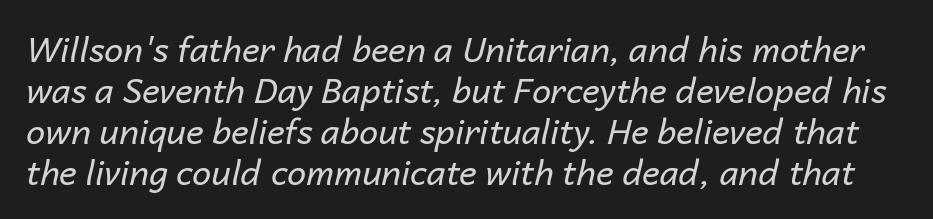
The image shows 34 px regular-weight type, italic (leaning right); set line spacing 1.21x, normal letter spacing, not underlined; low stroke contrast and a medium x-height.
